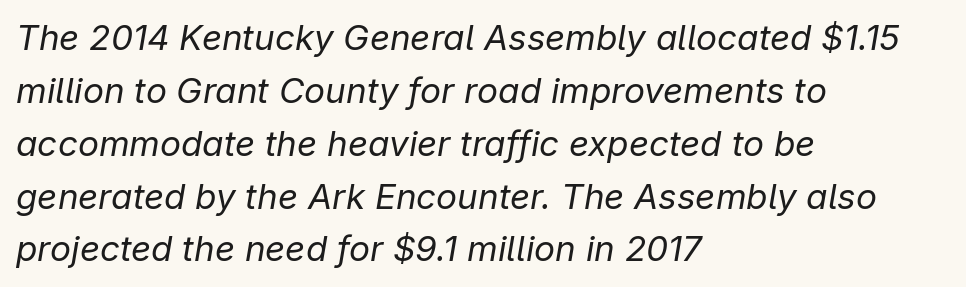
The passage shown is not bold in any degree. The ragged edge is on the right, which tells us the setting is flush left. Normally led — the rows are evenly, conventionally spaced. Varying glyph widths throughout — classic text-font behaviour. How are the letters spaced? Ordinarily, with no added tracking. Lines of text with bare space underneath.
